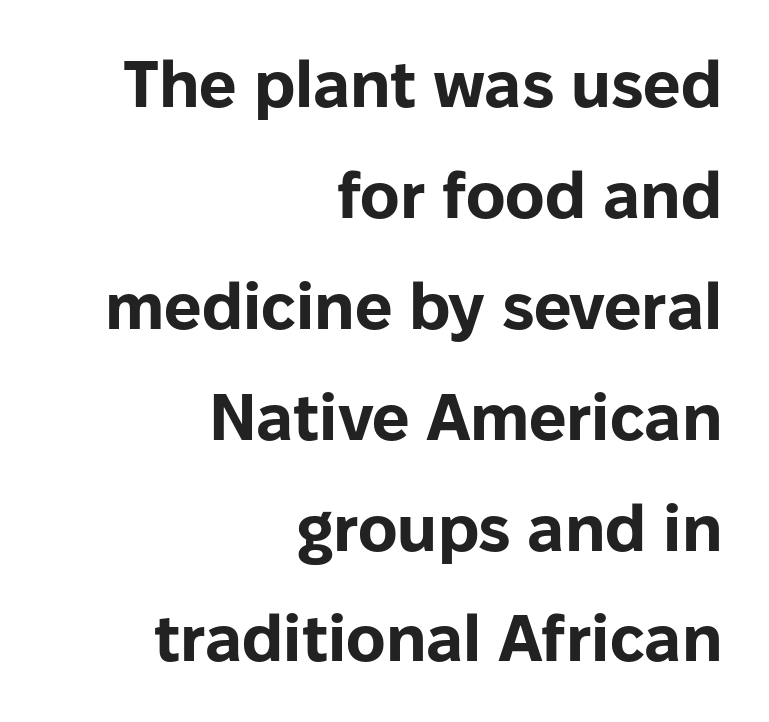
Look at the tracking — it's just the regular setting, nothing added. Students, this is bold: see how much ink each stroke carries. Anything drawn beneath the words? Only blank space. Notice how descenders clear the ascenders below comfortably — that's standard leading. Nope, no serifs anywhere on these letters.
